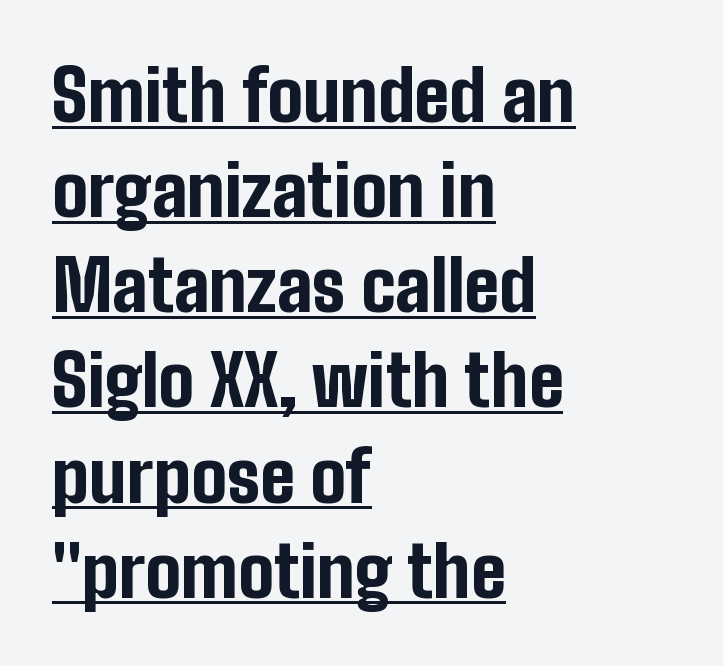
The image shows 71 px bold, condensed sans-serif type, upright; set left-aligned, normal line spacing (1.34x), normal letter spacing, underlined; low stroke contrast and a medium x-height.
